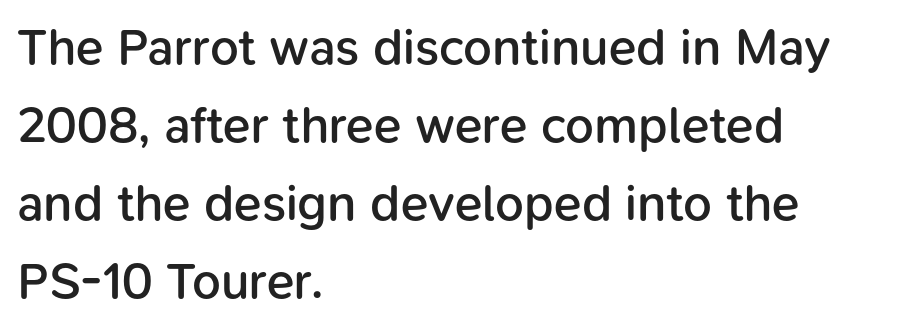
Evenly set lines give the paragraph a standard silhouette. The space directly below the letters is spotless. Which margin do the lines hug? The left one — the right edge is uneven. Is this a sans? Yes — the strokes have no serifs.
